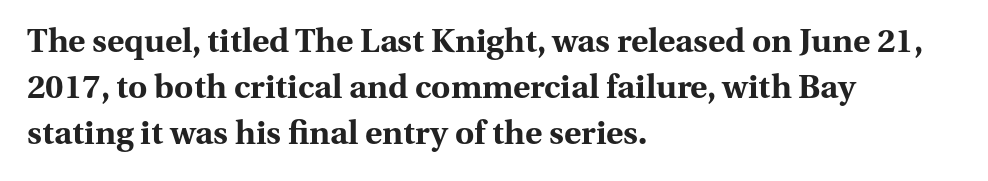
Q: Is the text bold? A: Yes.
Q: Is the text italic (slanted)? A: No, it is upright.
Q: Is the typeface a serif or a sans-serif typeface? A: Serif.
Q: Is the text underlined? A: No.
Q: How is the paragraph aligned? A: Left-aligned.
Q: Is the spacing between letters normal or unusually wide? A: Normal.
Q: Is the spacing between lines tight, normal or loose? A: Normal.
Q: Width (condensed, normal, or wide)? A: Normal.
Q: Stroke contrast? A: Medium.
Q: x-height? A: Medium.
Q: Monospaced? A: No.
